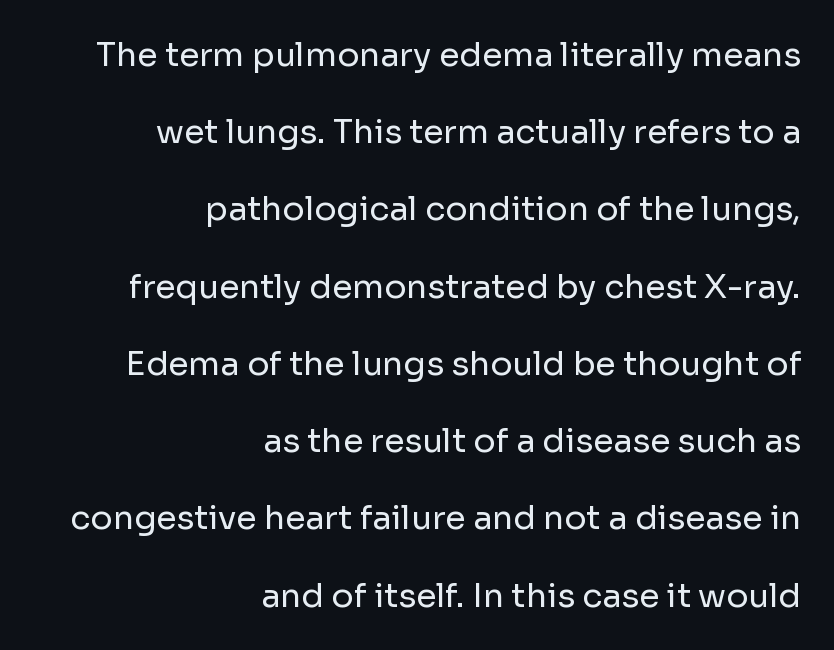
The image shows 33 px regular-weight sans-serif type, upright; set right-aligned, loose line spacing (2.34x), normal letter spacing, not underlined; low stroke contrast and a medium x-height.
